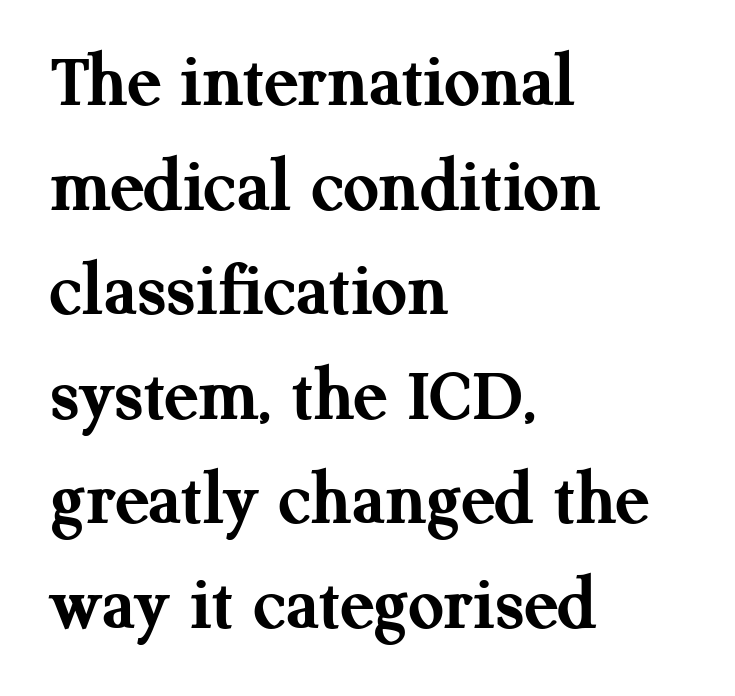
The image shows 78 px semibold serif type, upright; set left-aligned, normal line spacing (1.34x), normal letter spacing, not underlined; medium stroke contrast and a medium x-height.
